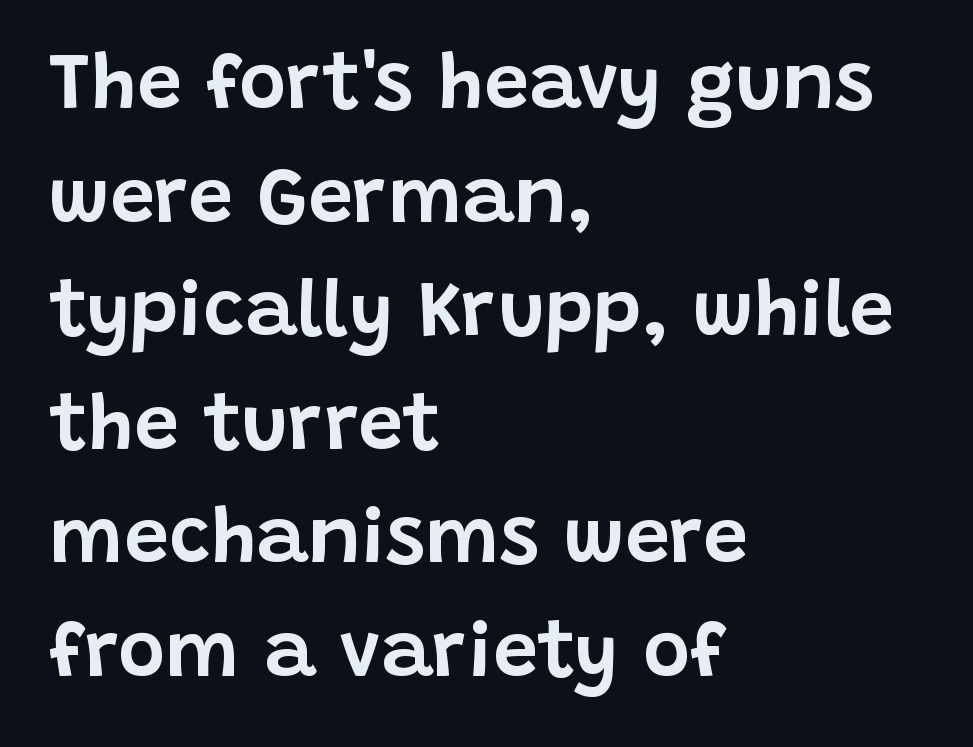
{"serif": "no", "italic": "no", "width": "normal", "stroke_contrast": "low", "x_height": "large", "monospaced": "no", "underline": "no", "align": "left", "line_spacing": "normal", "line_spacing_ratio": 1.42, "letter_spacing": "normal", "letter_spacing_em": 0.0, "glyph_px": 80}
